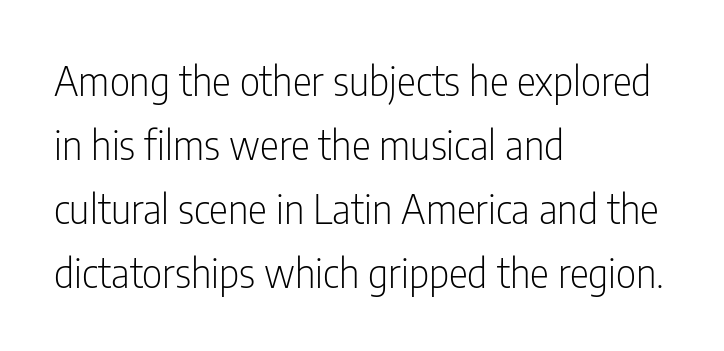
{"serif": "no", "italic": "no", "bold": "no", "weight": "light", "width": "condensed", "stroke_contrast": "low", "x_height": "medium", "monospaced": "no", "underline": "no", "align": "left", "line_spacing": "normal", "line_spacing_ratio": 1.6, "letter_spacing": "normal", "letter_spacing_em": 0.0, "glyph_px": 40}
